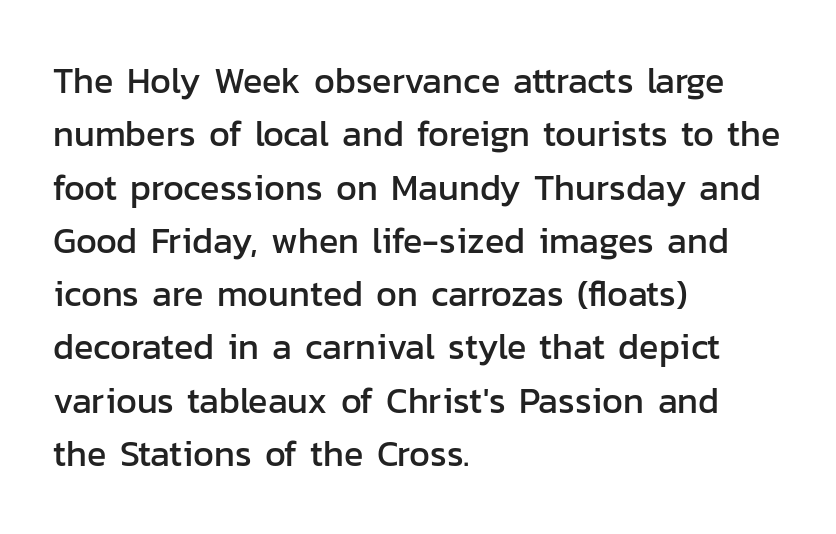
{"serif": "no", "italic": "no", "width": "normal", "stroke_contrast": "low", "x_height": "medium", "monospaced": "no", "underline": "no", "align": "left", "line_spacing": "normal", "line_spacing_ratio": 1.48, "letter_spacing": "normal", "letter_spacing_em": 0.0, "glyph_px": 36}
